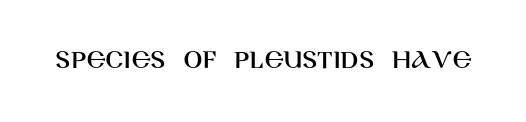
The image shows 28 px sans-serif type, upright; set normal letter spacing, not underlined; high stroke contrast and a large x-height.
